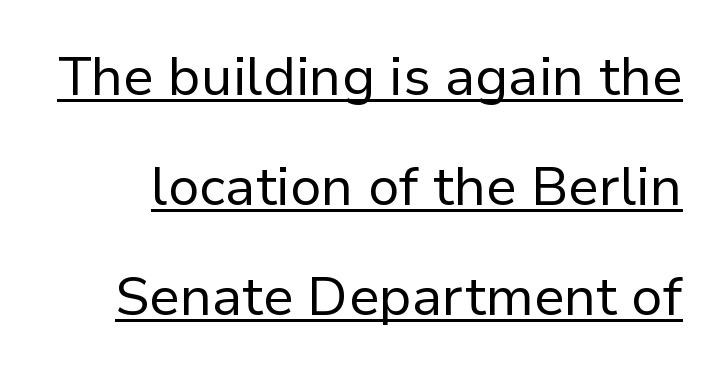
{"serif": "no", "italic": "no", "bold": "no", "weight": "regular", "width": "normal", "stroke_contrast": "low", "x_height": "medium", "monospaced": "no", "underline": "yes", "line_spacing": "loose", "line_spacing_ratio": 2.04, "letter_spacing": "normal", "letter_spacing_em": 0.0, "glyph_px": 54}
